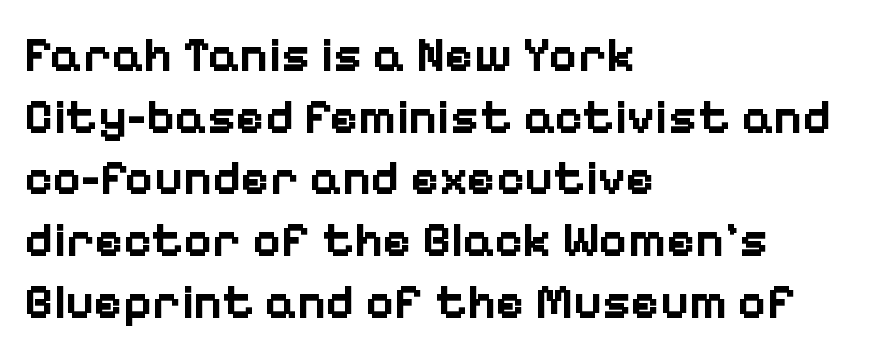
Typeset ragged right — the left edge is the straight one. Letter spacing: default. Reading down the column, the eye jumps a familiar distance to each next line. Note the varied advance widths — an 'i' is clearly narrower than an 'm'.
